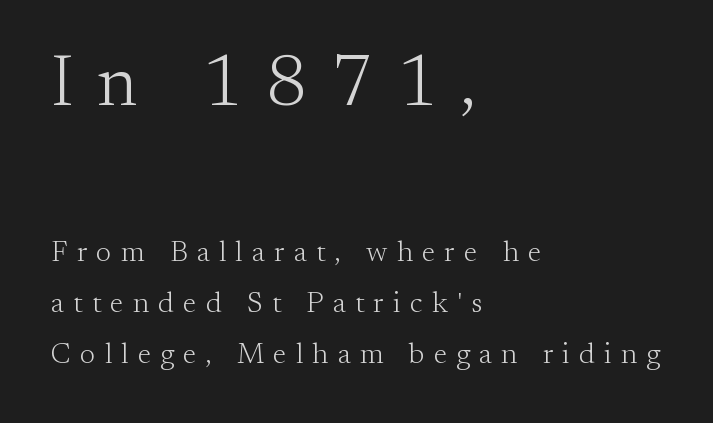
The image shows 73 px light serif type, upright; set left-aligned, line spacing 1.77x, unusually wide letter spacing (+0.32 em), not underlined; the first (top) block is 2.52x larger; medium stroke contrast and a small x-height.
